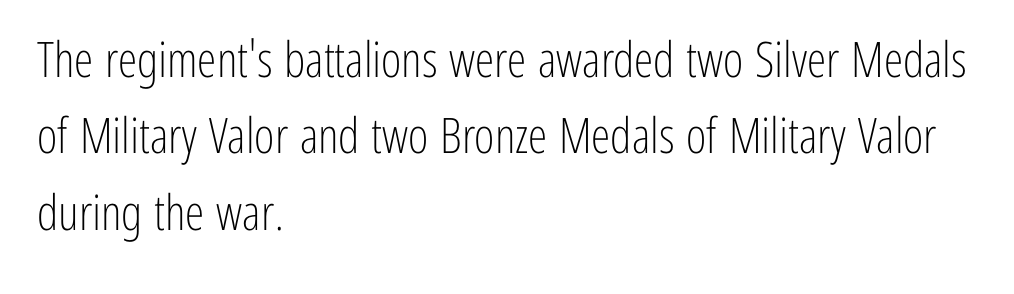
{"serif": "no", "italic": "no", "bold": "no", "weight": "light", "width": "condensed", "stroke_contrast": "low", "x_height": "medium", "monospaced": "no", "underline": "no", "align": "left", "line_spacing": "normal", "line_spacing_ratio": 1.56, "letter_spacing": "normal", "letter_spacing_em": 0.0, "glyph_px": 49}
